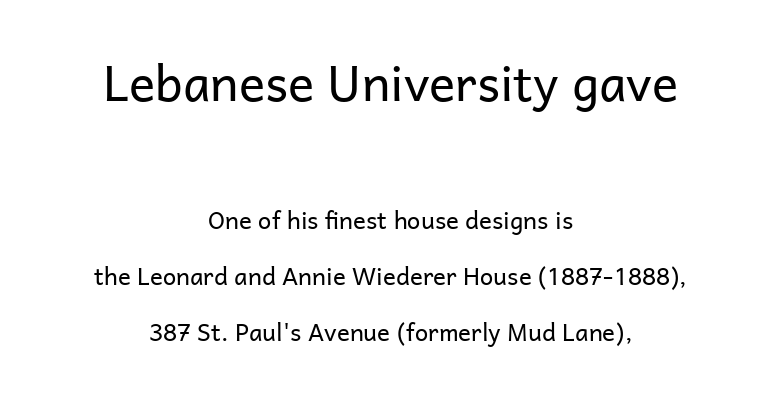
Do the letters lean? They stand straight. Loosely led — the rows are spread out. A typesetter would call this proportional, since set widths differ per character. No extra tracking has been applied to these lines. Which chunk is bigger? The first one — the top block dwarfs the bottom. Is the stroke heavy? The answer is a plain regular-or-lighter.
